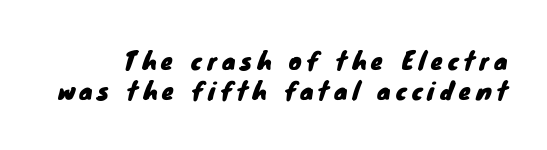
Q: Is the text underlined? A: No.
Q: Is the spacing between letters normal or unusually wide? A: Unusually wide.
Q: Is the spacing between lines tight, normal or loose? A: Normal.
